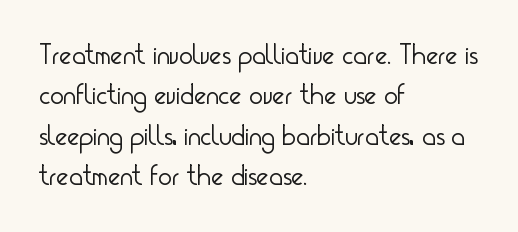
The image shows 29 px light, condensed sans-serif type, upright; set left-aligned, normal line spacing (1.39x), normal letter spacing, not underlined; low stroke contrast and a small x-height.
